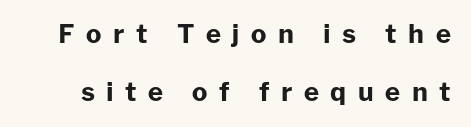
Descenders hang freely into open space. How heavy is the stroke? Heavy — this is a bold. Honestly, the letter spacing is so wide it's the main thing you notice. The letters stand upright; this is a roman face. These lines stand farther apart than default settings would place them.
